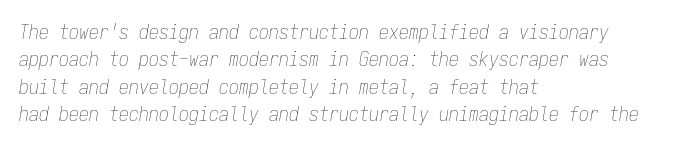
Q: Is the text bold? A: No.
Q: Is the text italic (slanted)? A: Yes, it leans right by about 9 degrees.
Q: Is the text underlined? A: No.
Q: How is the paragraph aligned? A: Left-aligned.
Q: Is the spacing between letters normal or unusually wide? A: Normal.
Q: Is the spacing between lines tight, normal or loose? A: Normal.
